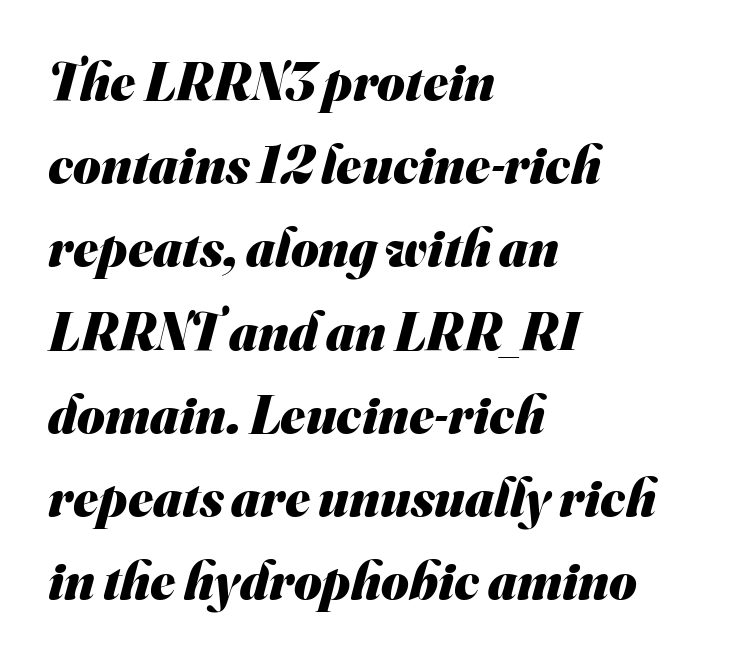
{"serif": "no", "bold": "yes", "weight": "heavy", "width": "normal", "stroke_contrast": "medium", "x_height": "small", "monospaced": "no", "underline": "no", "align": "left", "line_spacing": "normal", "line_spacing_ratio": 1.57, "letter_spacing": "normal", "letter_spacing_em": 0.0, "glyph_px": 53}
